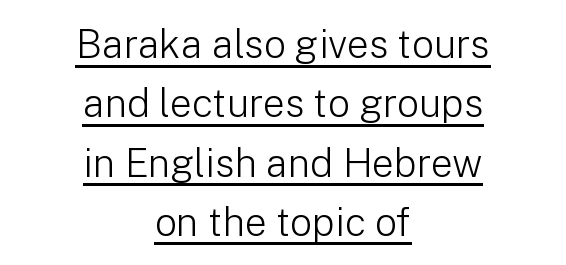
The image shows 39 px light sans-serif type, upright; set centered, normal line spacing (1.52x), normal letter spacing, underlined; low stroke contrast and a medium x-height.
